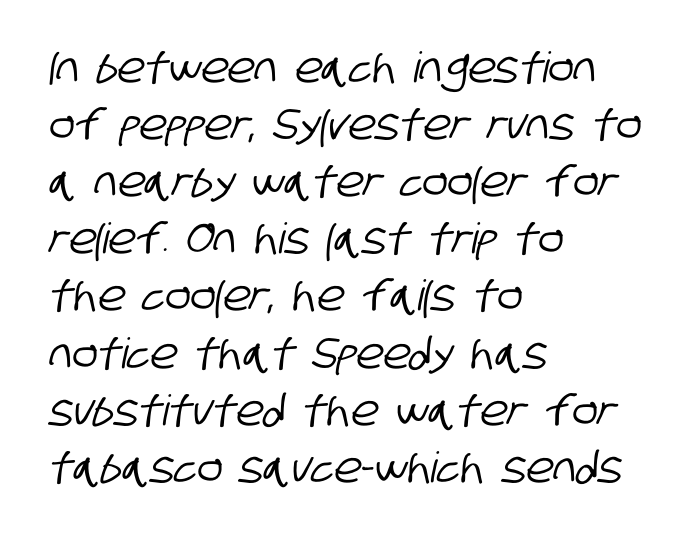
Q: Is the typeface a serif or a sans-serif typeface? A: Sans-serif.
Q: Is the text underlined? A: No.
Q: How is the paragraph aligned? A: Left-aligned.
Q: Is the spacing between letters normal or unusually wide? A: Normal.
Q: Is the spacing between lines tight, normal or loose? A: Normal.
Q: Width (condensed, normal, or wide)? A: Condensed.
Q: Stroke contrast? A: Low.
Q: x-height? A: Large.
Q: Monospaced? A: No.
